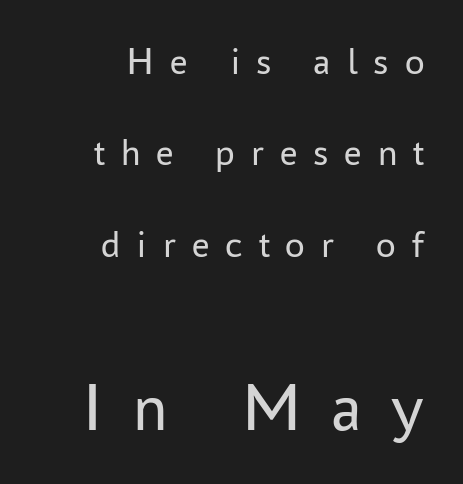
The image shows 69 px regular-weight sans-serif type, upright; set right-aligned, loose line spacing (2.34x), unusually wide letter spacing (+0.41 em), not underlined; the second (bottom) block is 1.77x larger; low stroke contrast and a medium x-height.
